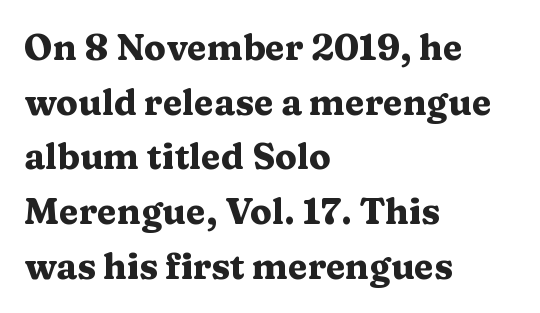
Designer's note — italics off, roman on. Heavy-handed strokes throughout: this text is bold. Each new line begins a customary step beneath the previous one. Compared with typical body copy, the letter spacing here is the same.
